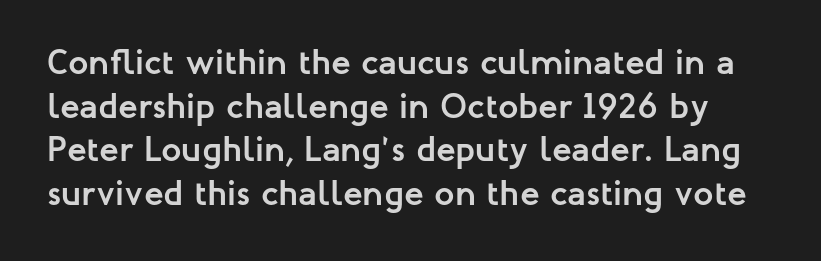
{"serif": "no", "italic": "no", "bold": "yes", "weight": "semibold", "width": "normal", "stroke_contrast": "low", "x_height": "medium", "monospaced": "no", "underline": "no", "line_spacing_ratio": 1.21, "letter_spacing": "normal", "letter_spacing_em": 0.0, "glyph_px": 36}
